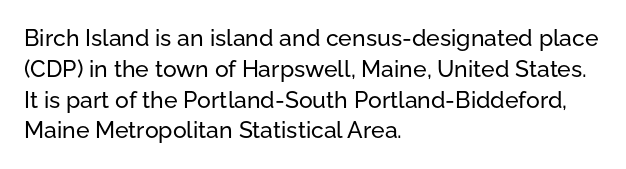
Q: Is the text italic (slanted)? A: No, it is upright.
Q: Is the text underlined? A: No.
Q: How is the paragraph aligned? A: Left-aligned.
Q: Is the spacing between letters normal or unusually wide? A: Normal.
Q: Is the spacing between lines tight, normal or loose? A: Normal.
